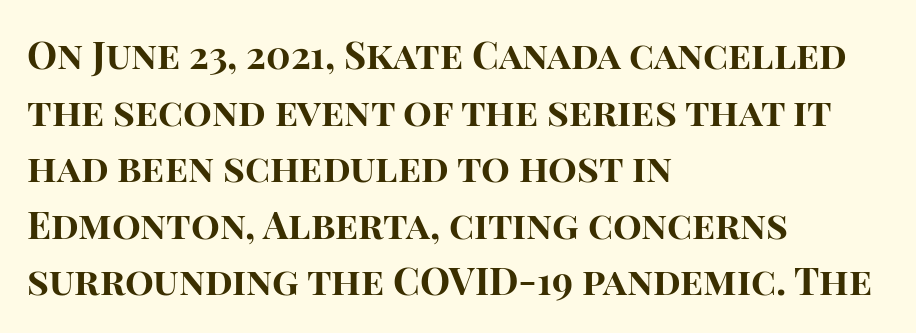
Q: Is the text bold? A: Yes.
Q: Is the text italic (slanted)? A: No, it is upright.
Q: Is the typeface a serif or a sans-serif typeface? A: Sans-serif.
Q: Is the text underlined? A: No.
Q: How is the paragraph aligned? A: Left-aligned.
Q: Is the spacing between letters normal or unusually wide? A: Normal.
Q: Is the spacing between lines tight, normal or loose? A: Normal.
Q: Width (condensed, normal, or wide)? A: Normal.
Q: Stroke contrast? A: High.
Q: x-height? A: Large.
Q: Monospaced? A: No.
